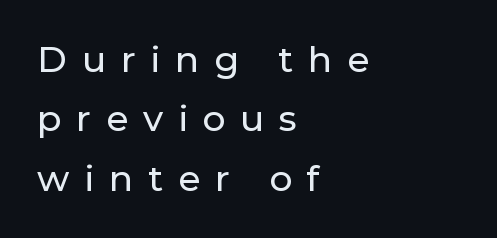
{"serif": "no", "italic": "no", "width": "normal", "stroke_contrast": "low", "x_height": "medium", "monospaced": "no", "underline": "no", "align": "left", "line_spacing": "normal", "line_spacing_ratio": 1.65, "letter_spacing": "wide", "letter_spacing_em": 0.41, "glyph_px": 36}
